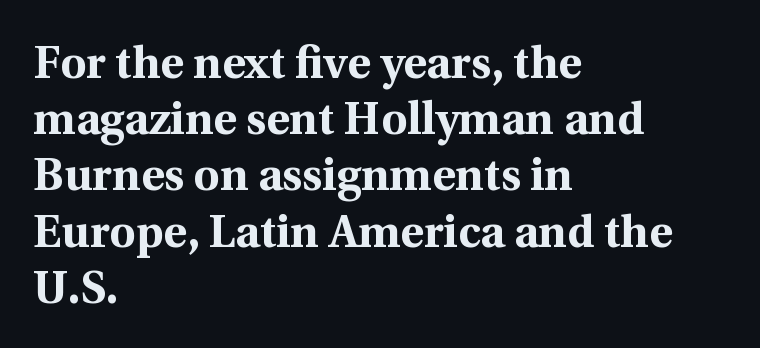
The image shows 45 px bold serif type, upright; set left-aligned, normal line spacing (1.25x), normal letter spacing, not underlined; a medium x-height.
